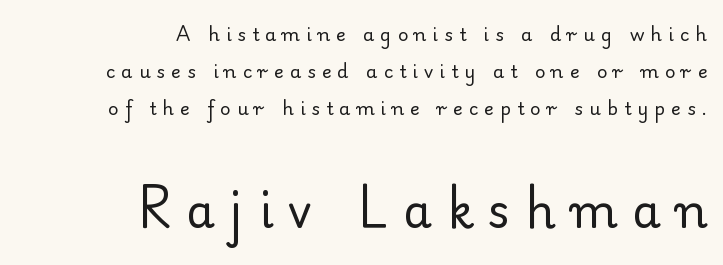
Q: Is the text bold? A: No.
Q: Is the text italic (slanted)? A: No, it is upright.
Q: Is the typeface a serif or a sans-serif typeface? A: Serif.
Q: Is the text underlined? A: No.
Q: How is the paragraph aligned? A: Right-aligned.
Q: Is the spacing between letters normal or unusually wide? A: Unusually wide.
Q: Is the spacing between lines tight, normal or loose? A: Loose.
Q: Which block of text is set in a larger size, the first (top) or the second (bottom)? A: The second (bottom) one.
Q: Width (condensed, normal, or wide)? A: Normal.
Q: Stroke contrast? A: Low.
Q: x-height? A: Small.
Q: Monospaced? A: No.
